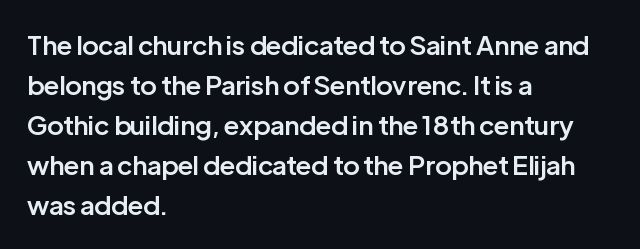
Q: Is the text bold? A: Semi-bold.
Q: Is the text italic (slanted)? A: No, it is upright.
Q: Is the text underlined? A: No.
Q: How is the paragraph aligned? A: Left-aligned.
Q: Is the spacing between letters normal or unusually wide? A: Normal.
Q: Is the spacing between lines tight, normal or loose? A: Normal.
